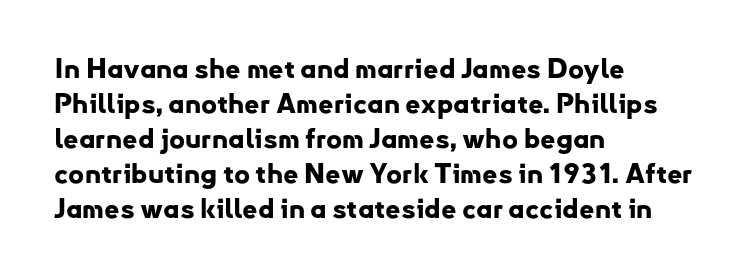
Q: Is the text bold? A: Yes.
Q: Is the text italic (slanted)? A: No, it is upright.
Q: Is the text underlined? A: No.
Q: How is the paragraph aligned? A: Left-aligned.
Q: Is the spacing between letters normal or unusually wide? A: Normal.
Q: Is the spacing between lines tight, normal or loose? A: Normal.
